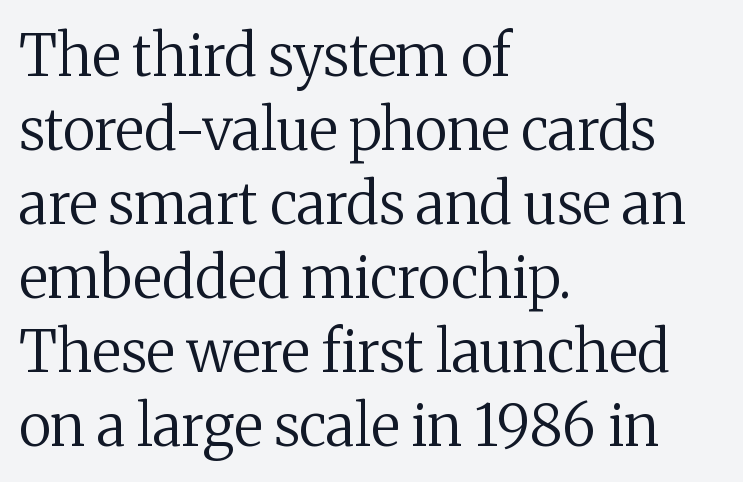
The image shows 57 px regular-weight serif type, upright; set left-aligned, normal line spacing (1.3x), normal letter spacing, not underlined; medium stroke contrast and a medium x-height.
